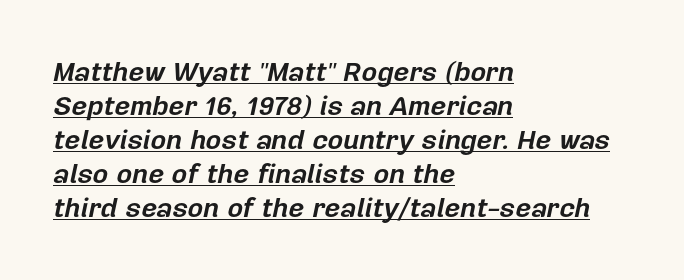
The image shows 27 px bold type, italic (leaning right); set left-aligned, normal line spacing (1.26x), normal letter spacing, underlined.
